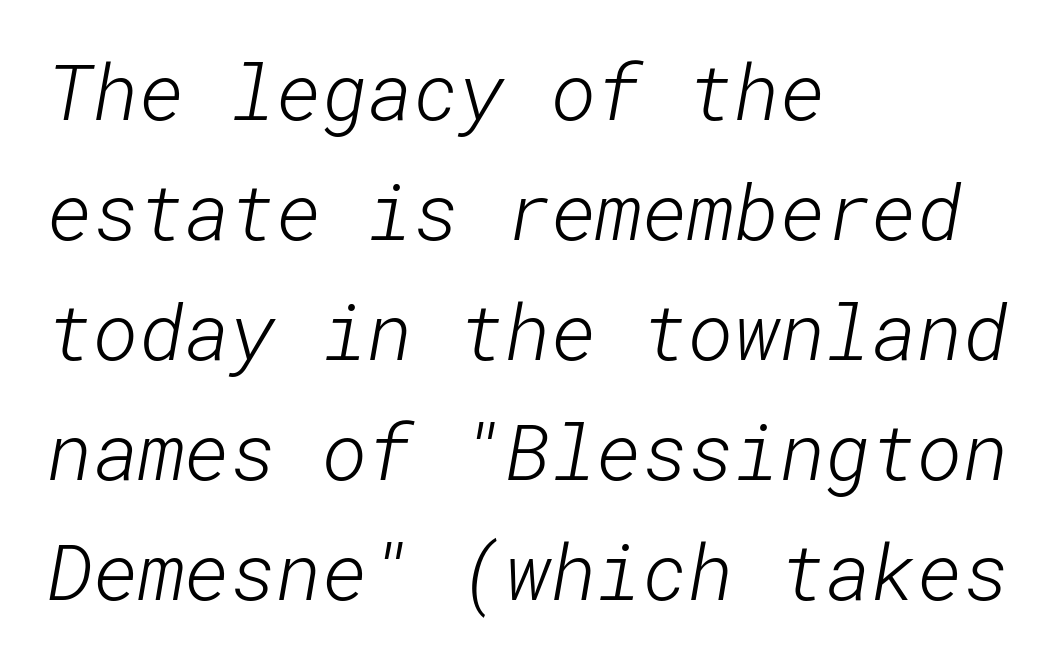
Interline gaps are of average width in this sample. The rendering shows plain stroke endings on the letterforms — a sans-serif design. The string is rendered with underlining switched off. Summary of weight: not heavy and not bold.
